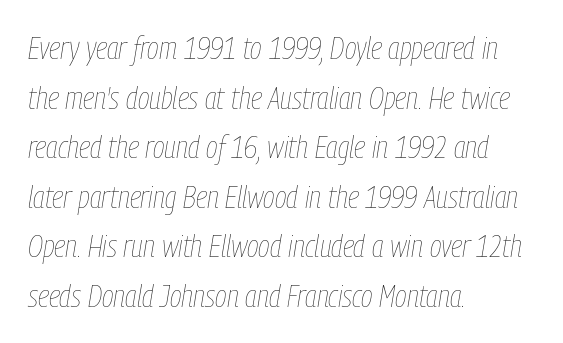
The image shows 32 px thin, condensed type, italic (leaning right); set left-aligned, normal line spacing (1.55x), normal letter spacing, not underlined; low stroke contrast and a medium x-height.
